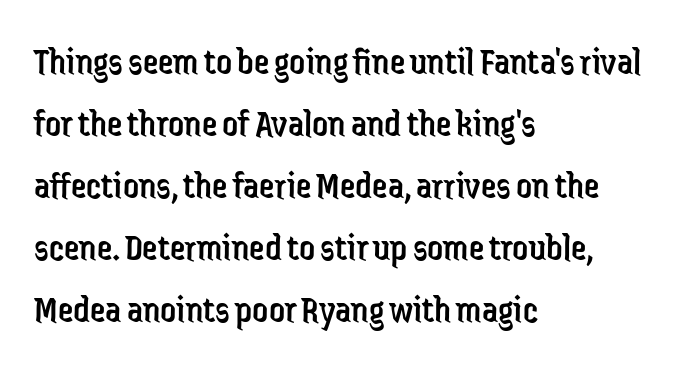
{"serif": "no", "italic": "no", "bold": "no", "weight": "regular", "width": "condensed", "stroke_contrast": "low", "x_height": "medium", "monospaced": "no", "underline": "no", "align": "left", "line_spacing": "normal", "line_spacing_ratio": 1.59, "letter_spacing": "normal", "letter_spacing_em": 0.0, "glyph_px": 39}
